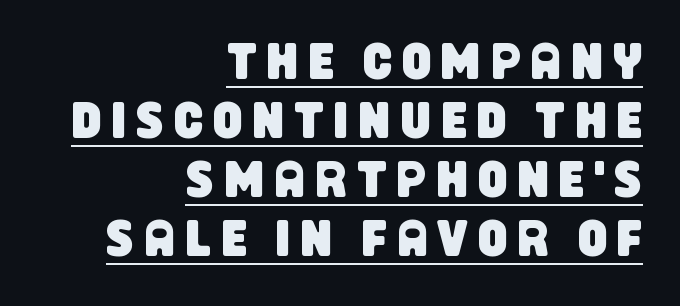
The image shows 51 px condensed sans-serif type; set right-aligned, line spacing 1.16x, unusually wide letter spacing (+0.2 em), underlined; low stroke contrast and a large x-height.
